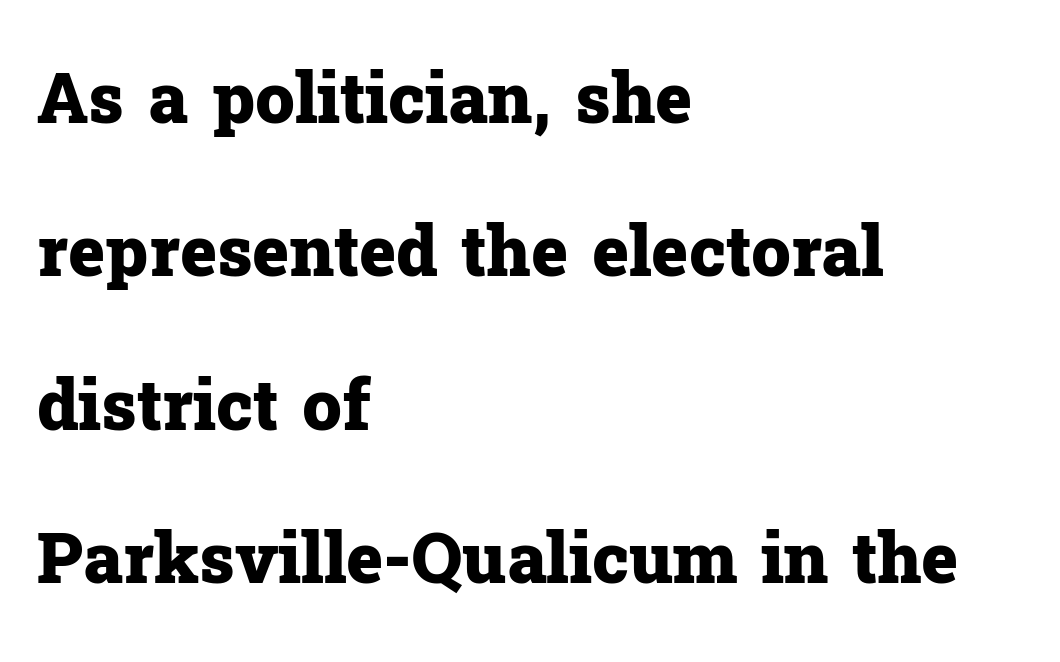
The space between consecutive lines is lavish. The paragraph has a hard left edge and a soft right edge. Caption: bold face, heavy strokes. Quick note: underline off.
